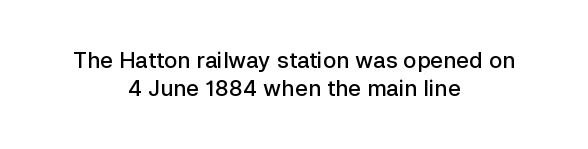
The passage is arranged like a title page — every line centered. Between one letter and the next there's only the usual sliver of space. Typographic density is moderately raised because the face is semibold. What's the leading like? Ordinary, nothing unusual. Descender tails drop into unmarked territory. This is the regular roman posture of the typeface.
